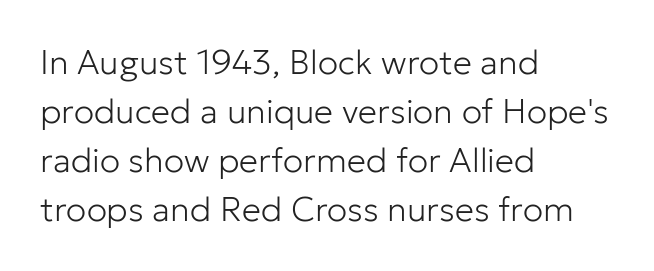
{"serif": "no", "italic": "no", "bold": "no", "weight": "light", "width": "normal", "stroke_contrast": "low", "x_height": "medium", "monospaced": "no", "underline": "no", "align": "left", "line_spacing": "normal", "line_spacing_ratio": 1.44, "letter_spacing": "normal", "letter_spacing_em": 0.0, "glyph_px": 34}
